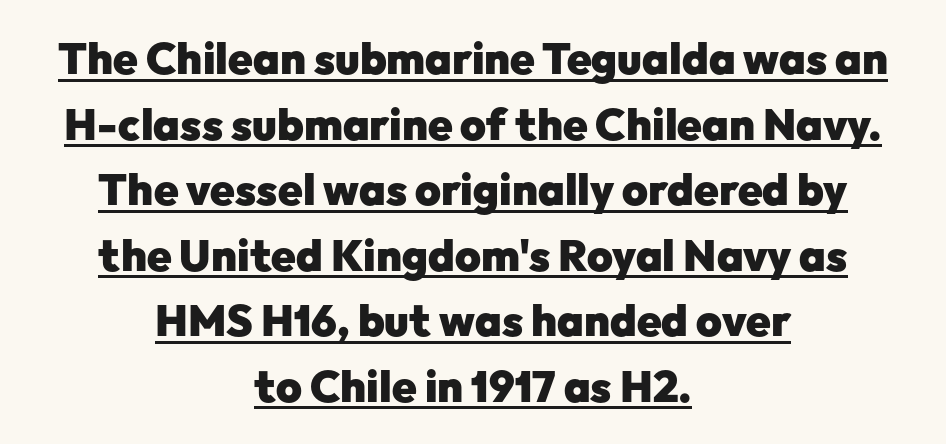
{"serif": "no", "italic": "no", "bold": "yes", "weight": "heavy", "width": "normal", "stroke_contrast": "low", "x_height": "medium", "monospaced": "no", "underline": "yes", "align": "center", "line_spacing": "normal", "line_spacing_ratio": 1.49, "letter_spacing": "normal", "letter_spacing_em": 0.0, "glyph_px": 44}
